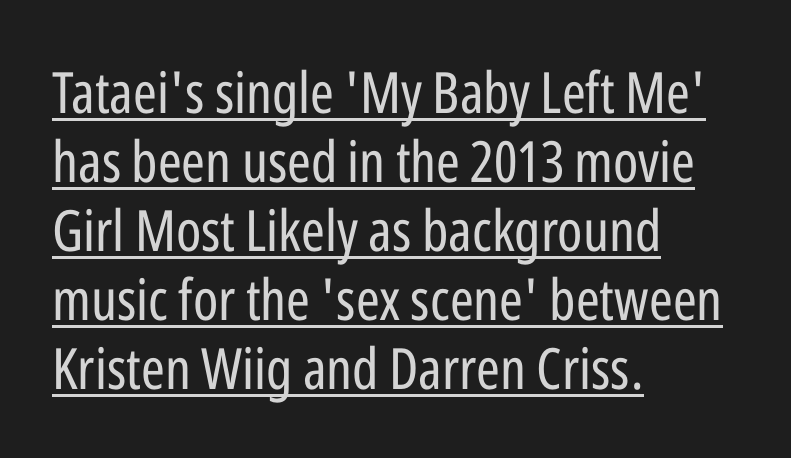
Regarding serifs, this sample does without them. The passage shown is not bold in any degree. Caption: multi-line text, flush left, ragged right. The specimen reads as upright at a glance. The letters advance in unequal steps, a hallmark of proportional type. In terms of letterspacing, this is plain default setting.
